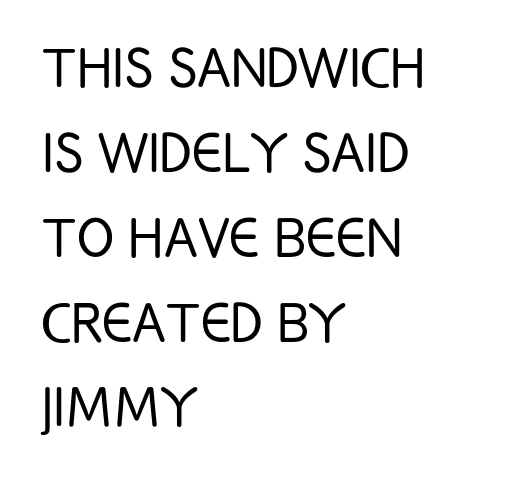
Q: Is the text bold? A: No.
Q: Is the text italic (slanted)? A: No, it is upright.
Q: Is the typeface a serif or a sans-serif typeface? A: Sans-serif.
Q: Is the text underlined? A: No.
Q: How is the paragraph aligned? A: Left-aligned.
Q: Is the spacing between letters normal or unusually wide? A: Normal.
Q: Width (condensed, normal, or wide)? A: Condensed.
Q: Stroke contrast? A: Low.
Q: x-height? A: Large.
Q: Monospaced? A: No.
